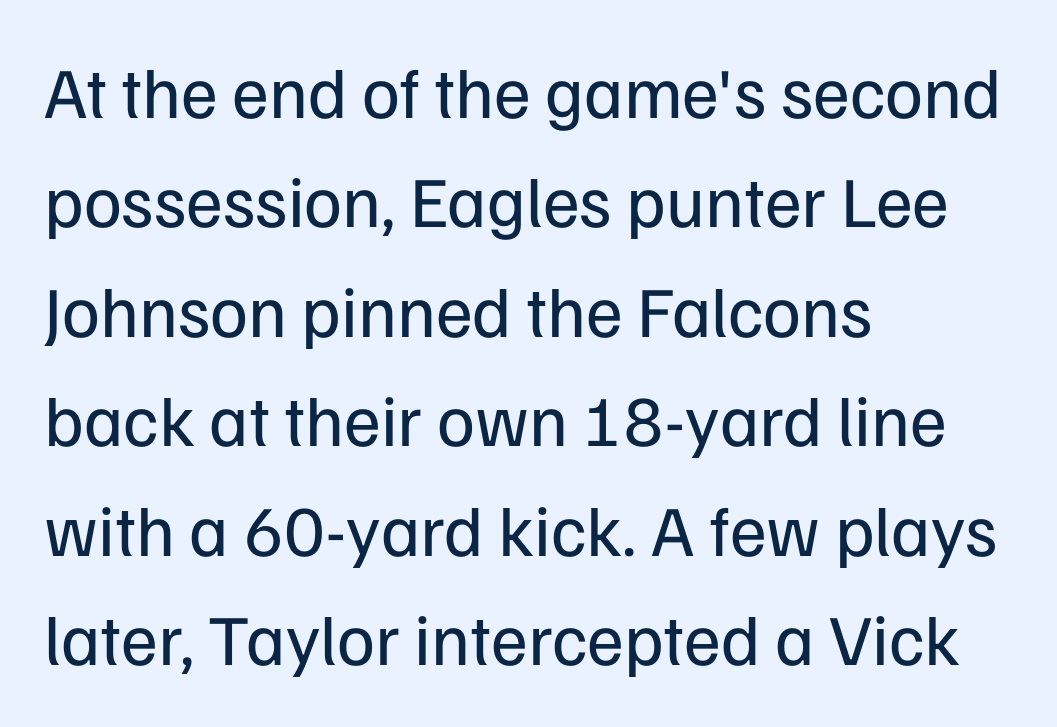
Q: Is the text bold? A: No.
Q: Is the text italic (slanted)? A: No, it is upright.
Q: Is the typeface a serif or a sans-serif typeface? A: Sans-serif.
Q: Is the text underlined? A: No.
Q: How is the paragraph aligned? A: Left-aligned.
Q: Is the spacing between letters normal or unusually wide? A: Normal.
Q: Is the spacing between lines tight, normal or loose? A: Normal.
Q: Width (condensed, normal, or wide)? A: Normal.
Q: Stroke contrast? A: Low.
Q: x-height? A: Medium.
Q: Monospaced? A: No.
